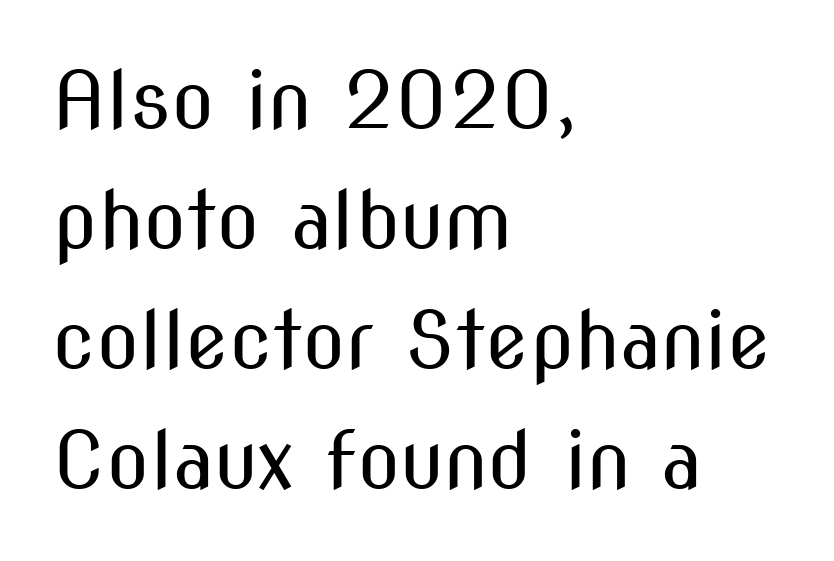
The image shows 79 px regular-weight, condensed sans-serif type, upright; set left-aligned, normal line spacing (1.52x), normal letter spacing, not underlined; medium stroke contrast and a medium x-height.
